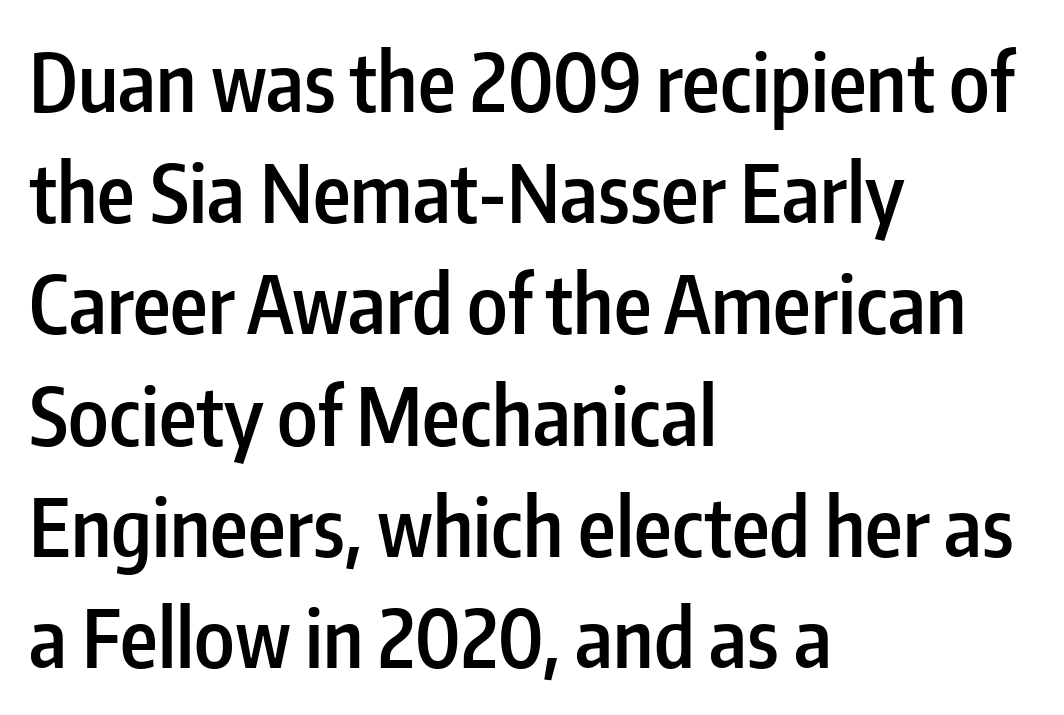
Q: Is the text bold? A: Semi-bold.
Q: Is the text italic (slanted)? A: No, it is upright.
Q: Is the typeface a serif or a sans-serif typeface? A: Sans-serif.
Q: Is the text underlined? A: No.
Q: How is the paragraph aligned? A: Left-aligned.
Q: Is the spacing between letters normal or unusually wide? A: Normal.
Q: Is the spacing between lines tight, normal or loose? A: Normal.
Q: Width (condensed, normal, or wide)? A: Condensed.
Q: Stroke contrast? A: Low.
Q: x-height? A: Medium.
Q: Monospaced? A: No.
